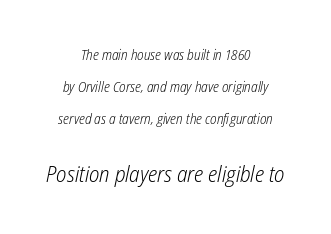
The image shows 22 px text type, italic (leaning right); set centered, loose line spacing (2.27x), normal letter spacing, not underlined; the second (bottom) block is 1.57x larger.
